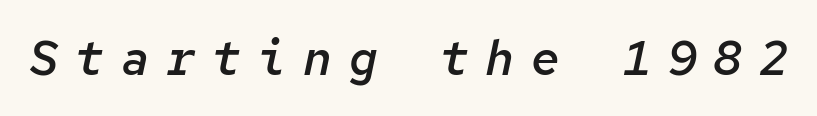
The image shows 48 px semibold type, italic (leaning right), monospaced; set unusually wide letter spacing (+0.35 em), not underlined; low stroke contrast and a medium x-height.
